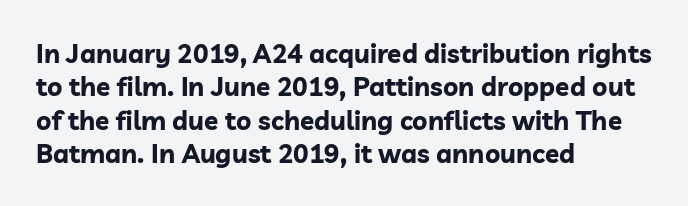
Q: Is the text bold? A: Yes.
Q: Is the text italic (slanted)? A: No, it is upright.
Q: Is the text underlined? A: No.
Q: How is the paragraph aligned? A: Left-aligned.
Q: Is the spacing between letters normal or unusually wide? A: Normal.
Q: Is the spacing between lines tight, normal or loose? A: Normal.
